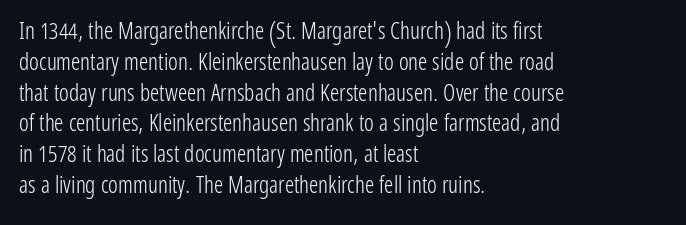
{"italic": "no", "bold": "no", "underline": "no", "align": "left", "line_spacing": "normal", "line_spacing_ratio": 1.34, "letter_spacing": "normal", "letter_spacing_em": 0.0, "glyph_px": 23}
